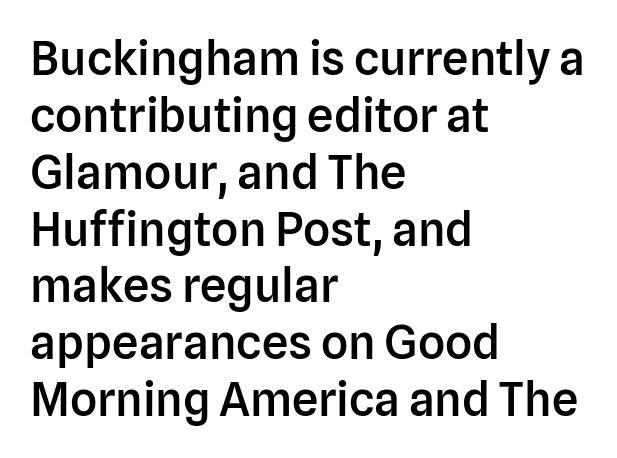
Q: Is the text bold? A: Semi-bold.
Q: Is the text italic (slanted)? A: No, it is upright.
Q: Is the typeface a serif or a sans-serif typeface? A: Sans-serif.
Q: Is the text underlined? A: No.
Q: How is the paragraph aligned? A: Left-aligned.
Q: Is the spacing between letters normal or unusually wide? A: Normal.
Q: Width (condensed, normal, or wide)? A: Normal.
Q: Stroke contrast? A: Low.
Q: x-height? A: Medium.
Q: Monospaced? A: No.
